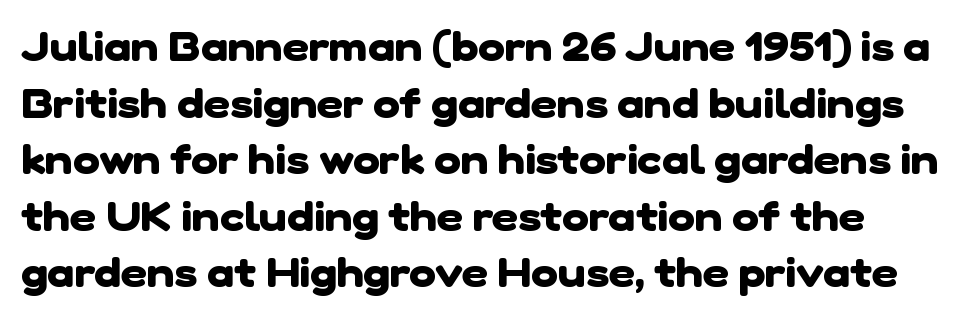
{"serif": "no", "bold": "yes", "weight": "heavy", "width": "normal", "stroke_contrast": "low", "x_height": "medium", "monospaced": "no", "underline": "no", "line_spacing": "normal", "line_spacing_ratio": 1.38, "letter_spacing": "normal", "letter_spacing_em": 0.0, "glyph_px": 41}
